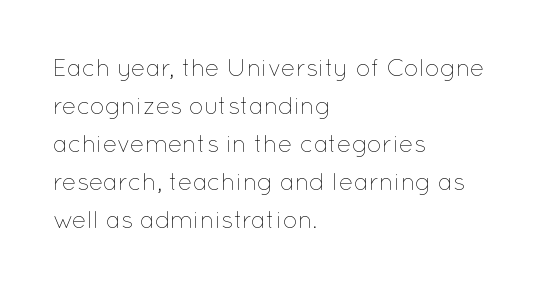
The image shows 24 px text type, upright; set left-aligned, normal line spacing (1.58x), normal letter spacing, not underlined.
